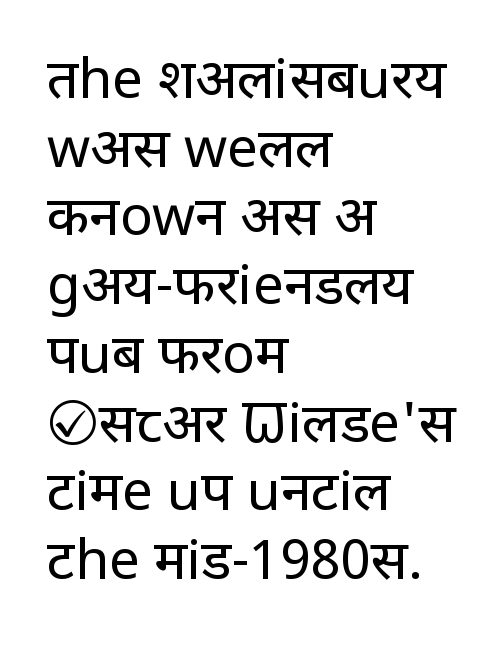
This block has exactly the height ordinary leading produces. This rendering features lettering with no underline. Weight: not bold — regular or lighter. Are there feet on the stems? There aren't — it's a sans. These lines were composed using upright roman letters. The passage shown has conventional tracking throughout.
